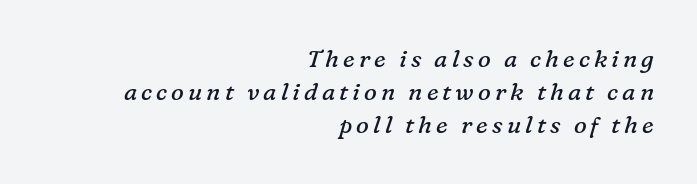
These lines are set flush right with a ragged left edge. Descender tails drop into unmarked territory. The passage shown is not bold in any degree. Vertical spacing — default. Characters are canted at an angle relative to the baseline's perpendicular.
